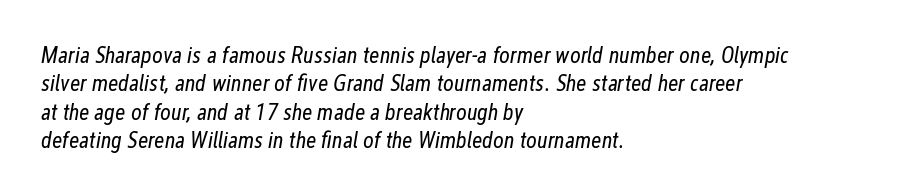
Nobody touched the tracking dial on this one. Ink coverage per letter is moderate at most. The words here are not underlined. Designer's note — italics engaged.
